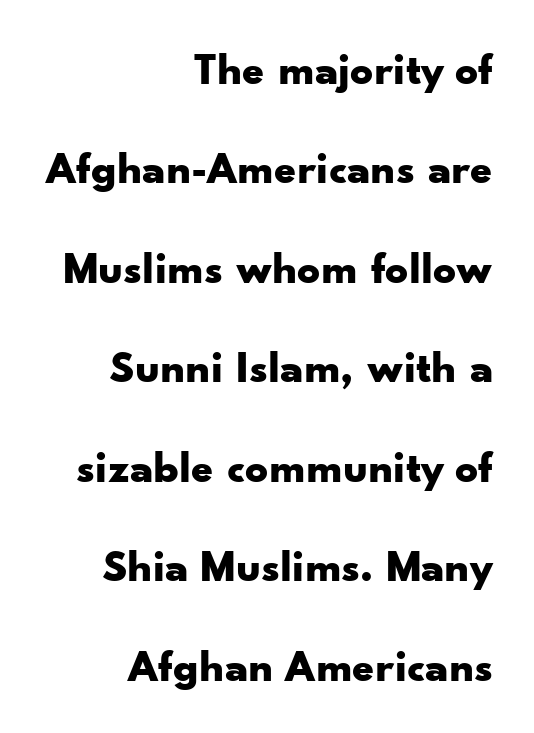
{"serif": "no", "italic": "no", "bold": "yes", "weight": "bold", "width": "wide", "stroke_contrast": "low", "x_height": "small", "monospaced": "no", "underline": "no", "align": "right", "line_spacing": "loose", "line_spacing_ratio": 2.21, "letter_spacing": "normal", "letter_spacing_em": 0.0, "glyph_px": 45}
